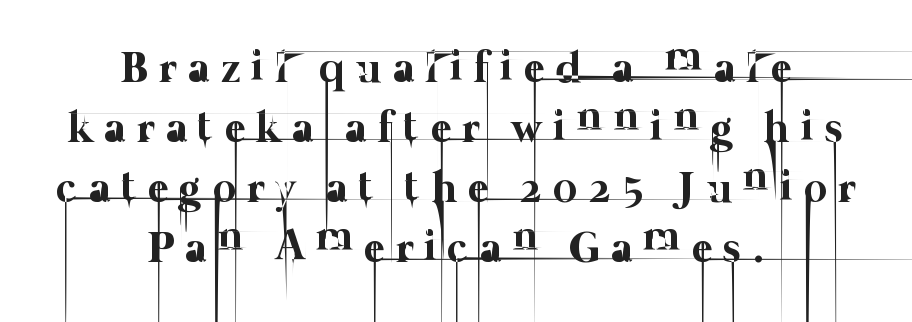
{"bold": "no", "weight": "thin", "width": "normal", "stroke_contrast": "low", "x_height": "medium", "monospaced": "no", "underline": "no", "align": "center", "line_spacing": "normal", "line_spacing_ratio": 1.36, "letter_spacing": "wide", "letter_spacing_em": 0.26, "glyph_px": 44}
